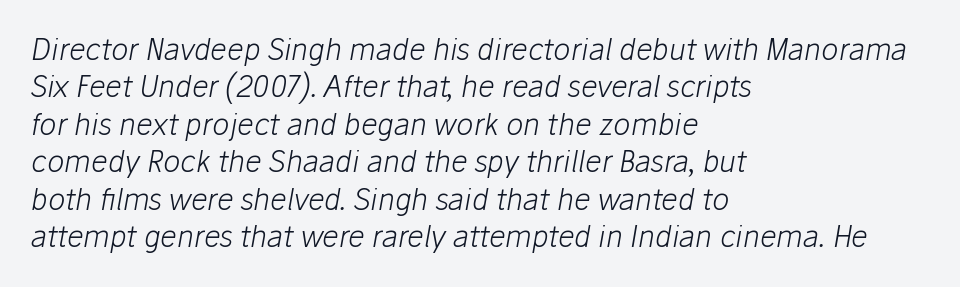
Q: Is the text bold? A: No.
Q: Is the text italic (slanted)? A: Yes, it leans right by about 10 degrees.
Q: Is the text underlined? A: No.
Q: How is the paragraph aligned? A: Left-aligned.
Q: Is the spacing between letters normal or unusually wide? A: Normal.
Q: Is the spacing between lines tight, normal or loose? A: Normal.
Q: Width (condensed, normal, or wide)? A: Normal.
Q: Stroke contrast? A: Low.
Q: x-height? A: Medium.
Q: Monospaced? A: No.
